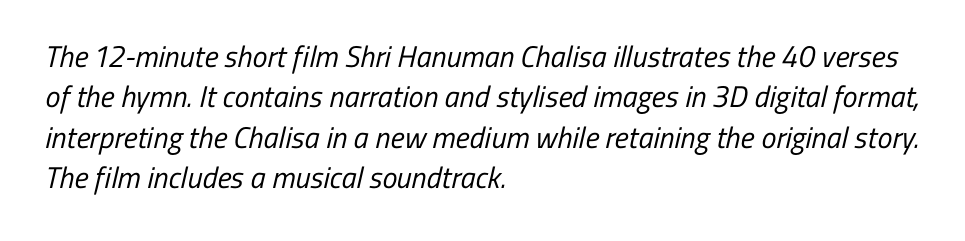
Q: Is the text bold? A: No.
Q: Is the typeface a serif or a sans-serif typeface? A: Sans-serif.
Q: Is the text underlined? A: No.
Q: How is the paragraph aligned? A: Left-aligned.
Q: Is the spacing between letters normal or unusually wide? A: Normal.
Q: Is the spacing between lines tight, normal or loose? A: Normal.
Q: Width (condensed, normal, or wide)? A: Condensed.
Q: Stroke contrast? A: Low.
Q: x-height? A: Medium.
Q: Monospaced? A: No.
